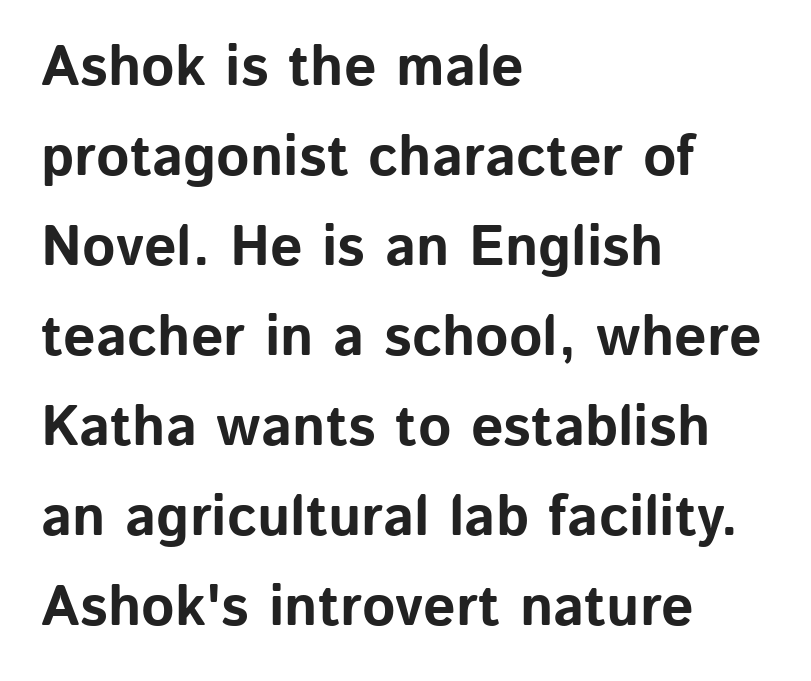
Notice how the stems are strictly vertical — no italics here. Interline gaps are of average width in this sample. Nothing sits at the stroke ends, so this counts as sans-serif. This sample has the flowing, uneven cadence of proportional lettering. These lines stack with their left ends in a neat column. Here the glyphs are tracked normally, forming tight word shapes.
